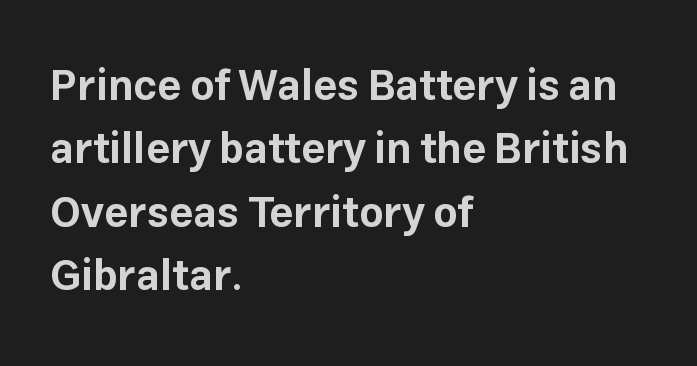
The image shows 42 px bold sans-serif type, upright; set left-aligned, normal line spacing (1.51x), normal letter spacing, not underlined; low stroke contrast and a medium x-height.
